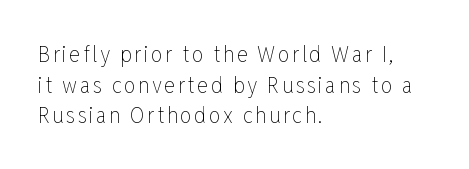
The image shows 23 px text type, upright; set left-aligned, normal line spacing (1.33x), not underlined.
